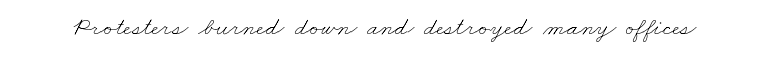
Q: Is the text bold? A: No.
Q: Is the text underlined? A: No.
Q: Is the spacing between letters normal or unusually wide? A: Normal.
